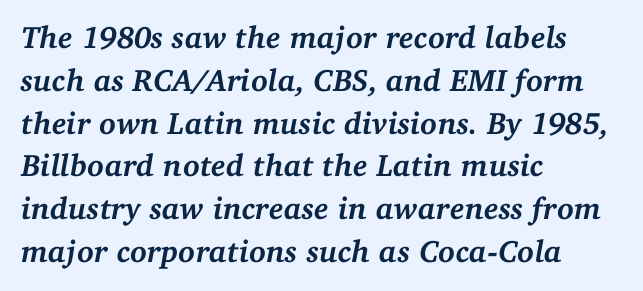
{"serif": "yes", "italic": "yes", "lean": "right", "slant_degrees": 11, "bold": "yes", "weight": "semibold", "width": "normal", "stroke_contrast": "medium", "x_height": "medium", "monospaced": "no", "underline": "no", "align": "left", "line_spacing": "normal", "line_spacing_ratio": 1.38, "letter_spacing": "normal", "letter_spacing_em": 0.0, "glyph_px": 31}
